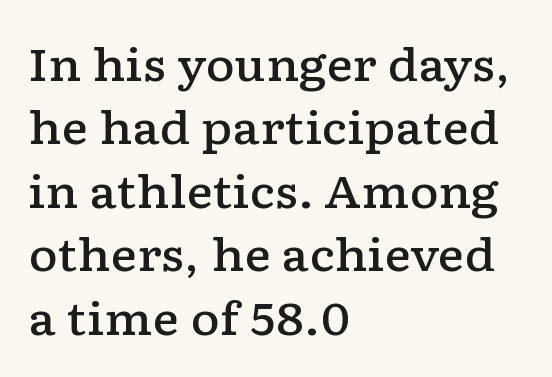
The image shows 45 px semibold, wide serif type, upright; set left-aligned, normal line spacing (1.41x), normal letter spacing, not underlined; low stroke contrast and a medium x-height.
